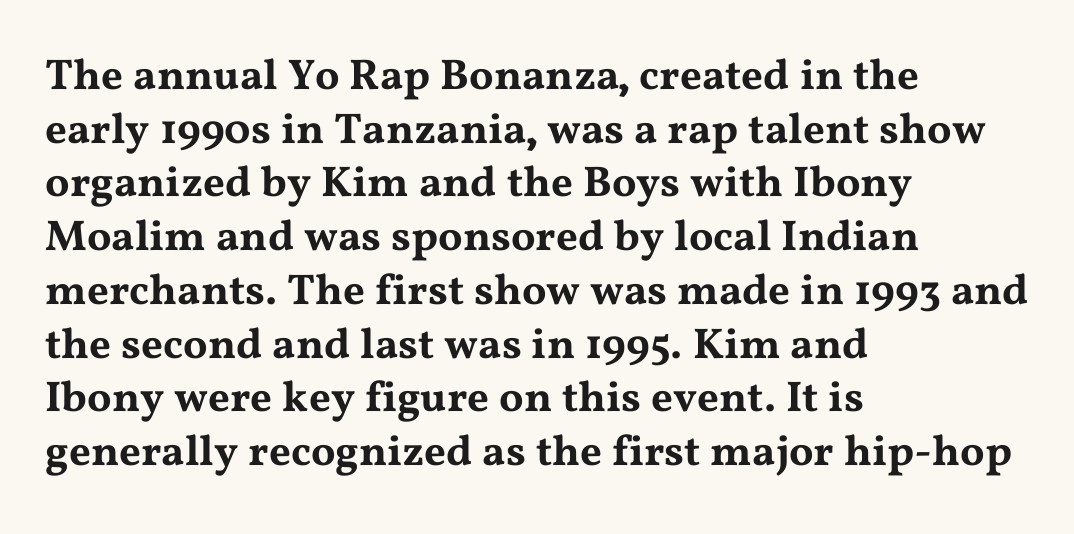
{"serif": "yes", "italic": "no", "width": "wide", "stroke_contrast": "medium", "x_height": "medium", "monospaced": "no", "underline": "no", "align": "left", "line_spacing": "normal", "line_spacing_ratio": 1.25, "letter_spacing": "normal", "letter_spacing_em": 0.0, "glyph_px": 43}
